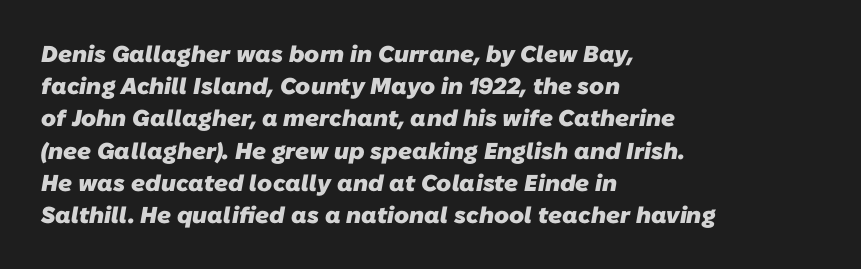
{"bold": "yes", "underline": "no", "align": "left", "line_spacing": "normal", "line_spacing_ratio": 1.4, "letter_spacing": "normal", "letter_spacing_em": 0.0, "glyph_px": 23}
